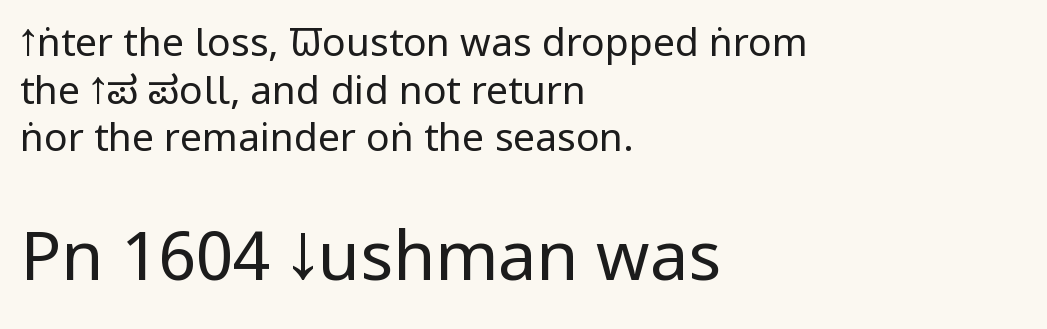
Layout note: lines flush left. The line texture is even and compact thanks to regular tracking. Examine the stroke ends and you'll find no serifs. The face used here is proportionally spaced, like ordinary book or web type. Type without underlining.
